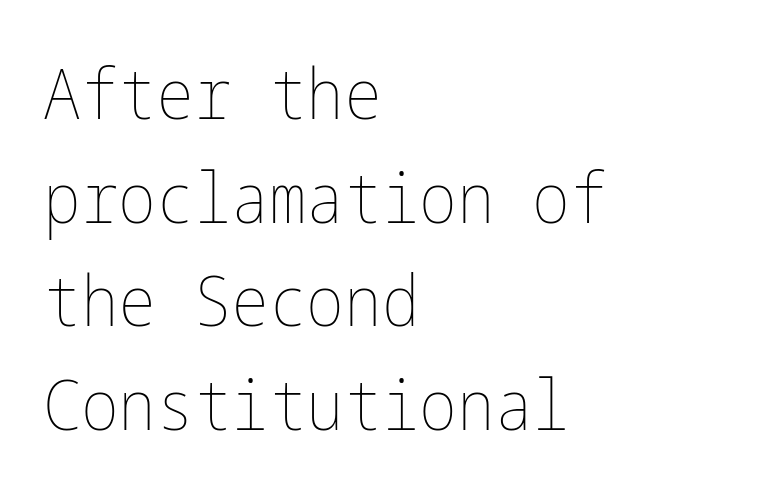
Standard letterfit; no display-style spreading of the glyphs. A roman cut, with each character standing at attention. This rendering features lettering with no underline. The block of text has a typical density, with ordinary space between rows.
